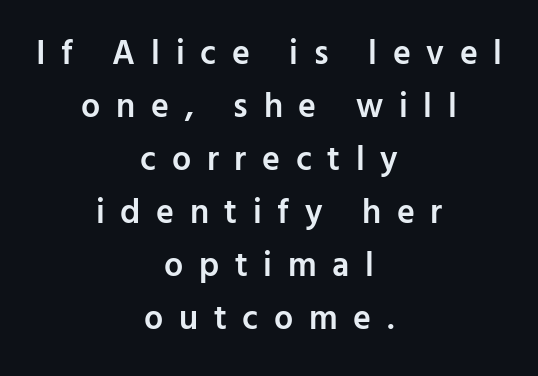
{"serif": "no", "italic": "no", "bold": "semi", "weight": "semibold", "width": "normal", "stroke_contrast": "low", "x_height": "medium", "monospaced": "no", "underline": "no", "align": "center", "line_spacing": "normal", "line_spacing_ratio": 1.56, "letter_spacing": "wide", "letter_spacing_em": 0.46, "glyph_px": 34}
